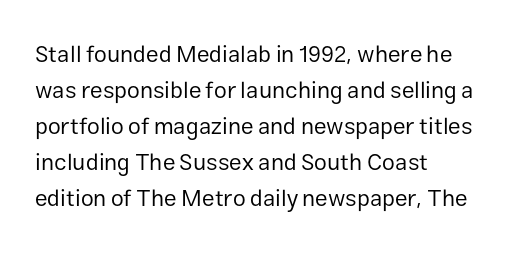
The image shows 23 px text type, upright; set left-aligned, normal line spacing (1.57x), normal letter spacing, not underlined.
